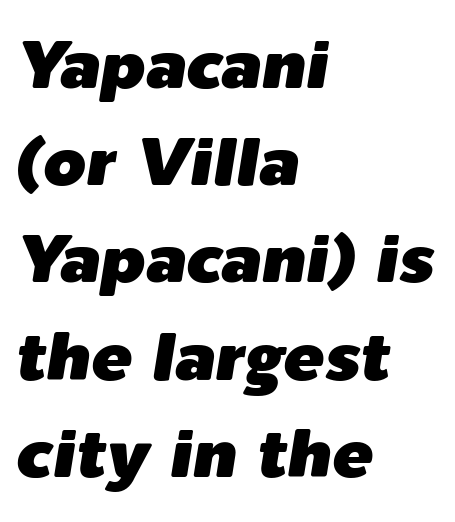
The gap between lines stays unmarked. Honestly, the row spacing looks completely unremarkable. Where is the straight margin? On the left. Do the characters align in a grid? No, the font is proportional. What stands out about the letter spacing? Nothing — it is the standard amount. Every character sits at an angle, as italics do.
